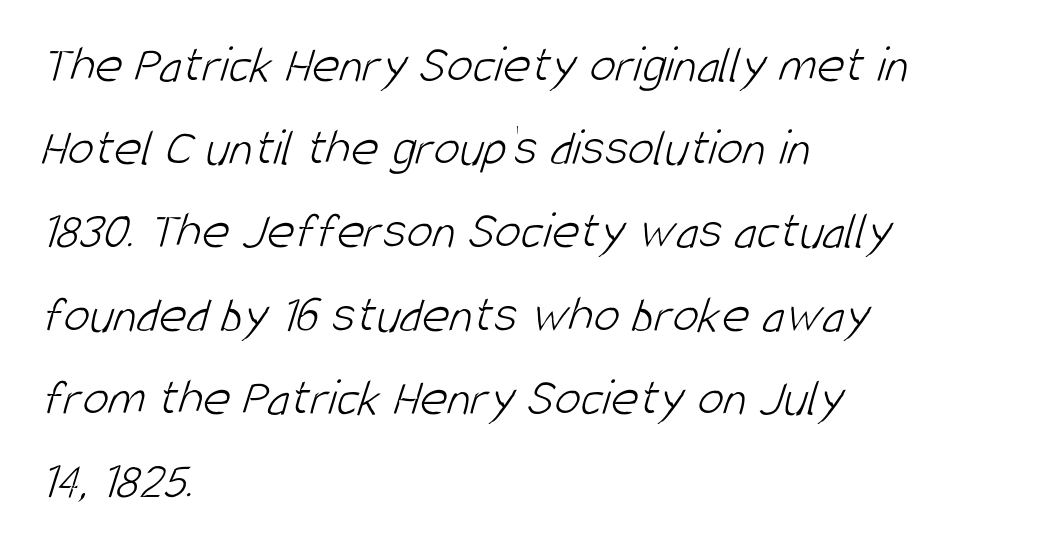
The letterforms sit shoulder to shoulder at normal distance. Letters have the restrained weight of plain body copy at most. Note the varied advance widths — an 'i' is clearly narrower than an 'm'. This sample keeps an unexceptional amount of space between lines. Nothing sits at the stroke ends, so this counts as sans-serif. These lines are set flush left with a ragged right edge.
